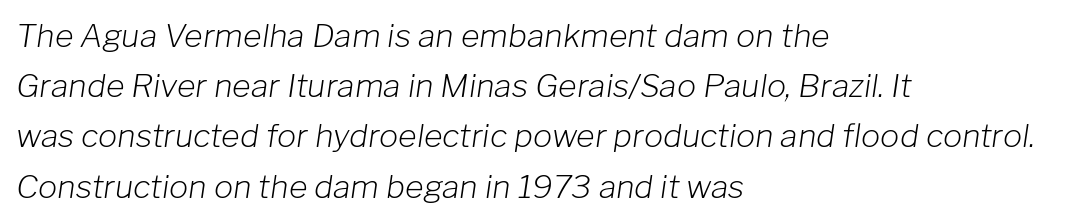
The image shows 32 px light type, italic (leaning right); set left-aligned, normal line spacing (1.57x), normal letter spacing, not underlined; low stroke contrast and a medium x-height.
